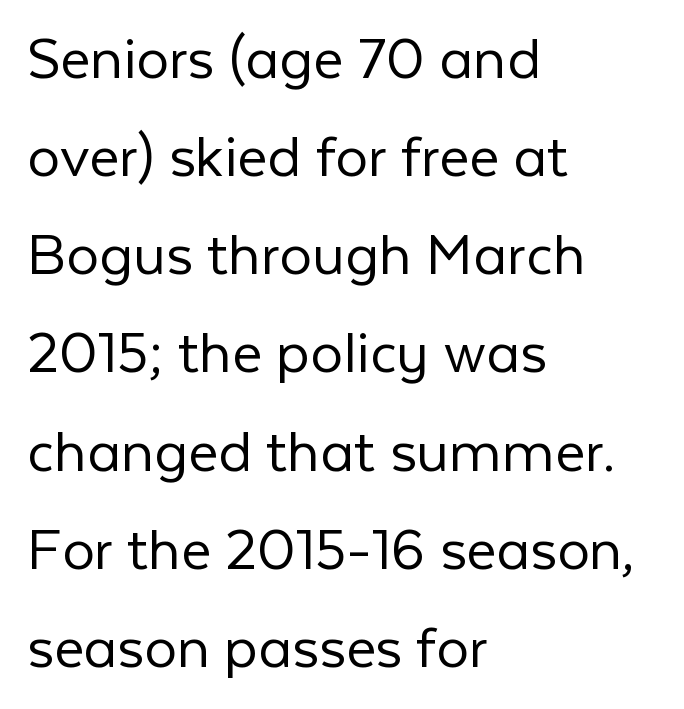
I'd call this a sans setting — the letters go barefoot. In CSS terms this would be text-align: left. Does the leading feel generous? No, just average. The letters stand straight up with perfectly vertical stems.
